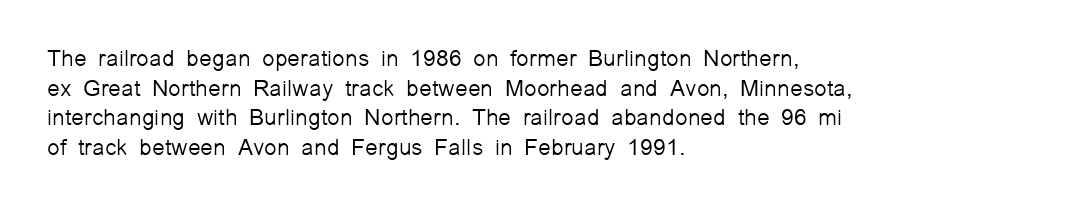
The image shows 23 px text type, upright; set left-aligned, normal line spacing (1.29x), normal letter spacing, not underlined.
